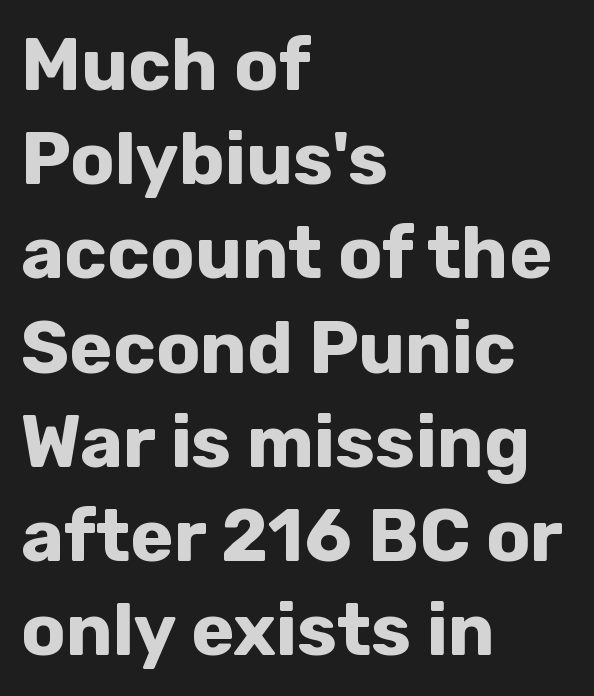
One glance says typical: line gaps are just what's usual. The axis of the letterforms is exactly vertical. Character widths vary here, with narrow letters taking less room than wide ones. The letters sit at their default tracking, neither squeezed nor spread. Does the copy run flush right? No — it runs flush left. Plain, unruled lines of type.
